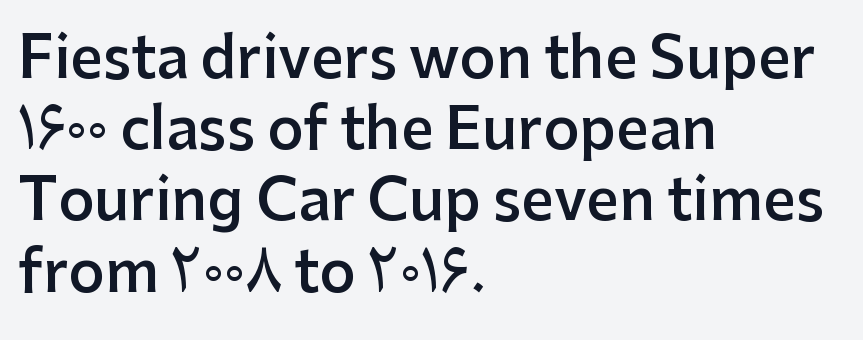
The image shows 57 px semibold sans-serif type, upright; set left-aligned, normal line spacing (1.25x), normal letter spacing, not underlined; low stroke contrast and a medium x-height.
